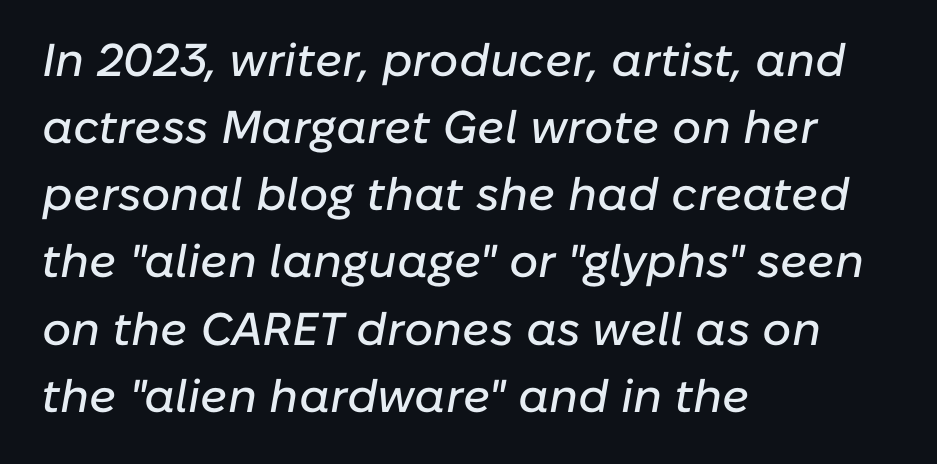
The compositor pushed each line to the left boundary. Plain, unruled lines of type. The block of text has a typical density, with ordinary space between rows. The letterforms sit shoulder to shoulder at normal distance.
